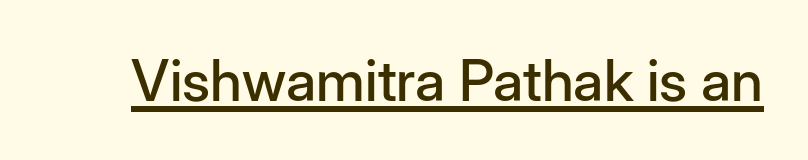
The image shows 57 px sans-serif type, upright; set normal letter spacing, underlined; low stroke contrast and a medium x-height.
